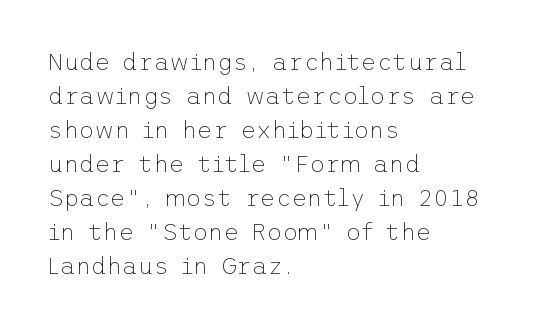
{"italic": "no", "bold": "no", "underline": "no", "align": "left", "line_spacing": "normal", "line_spacing_ratio": 1.42, "letter_spacing": "normal", "letter_spacing_em": 0.0, "glyph_px": 24}
